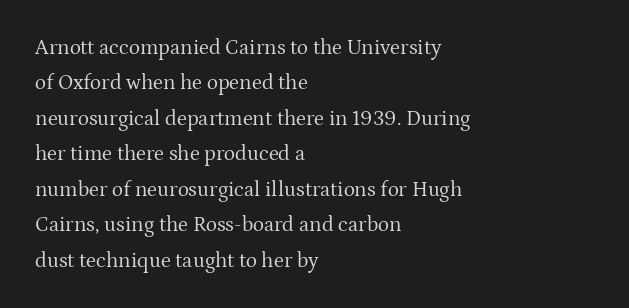
Q: Is the text bold? A: No.
Q: Is the text italic (slanted)? A: No, it is upright.
Q: Is the text underlined? A: No.
Q: How is the paragraph aligned? A: Left-aligned.
Q: Is the spacing between letters normal or unusually wide? A: Normal.
Q: Is the spacing between lines tight, normal or loose? A: Normal.
